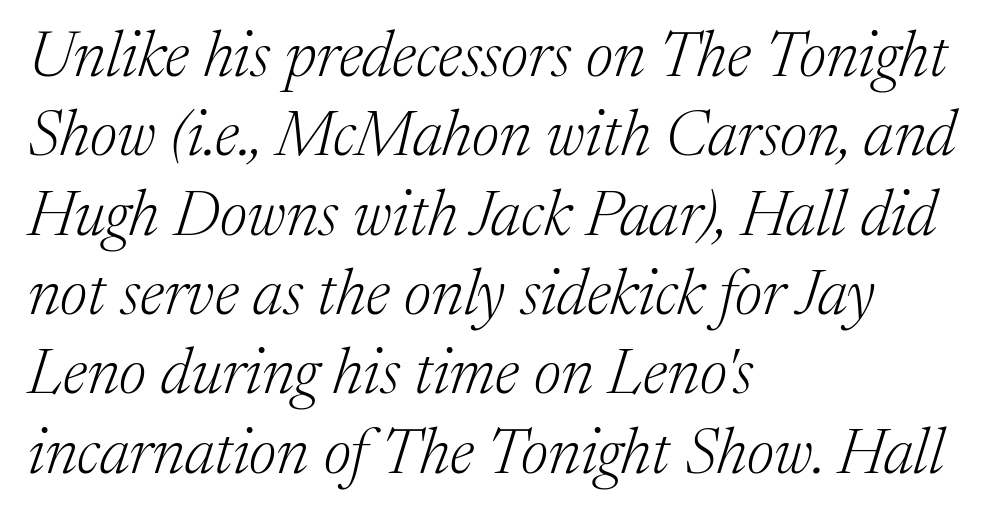
On a weight scale, this lands at 450 or below. Here the designer chose a conventional face with non-uniform glyph widths. Compared with a centered layout, this one pins lines to the left instead. Posture: slanted.
